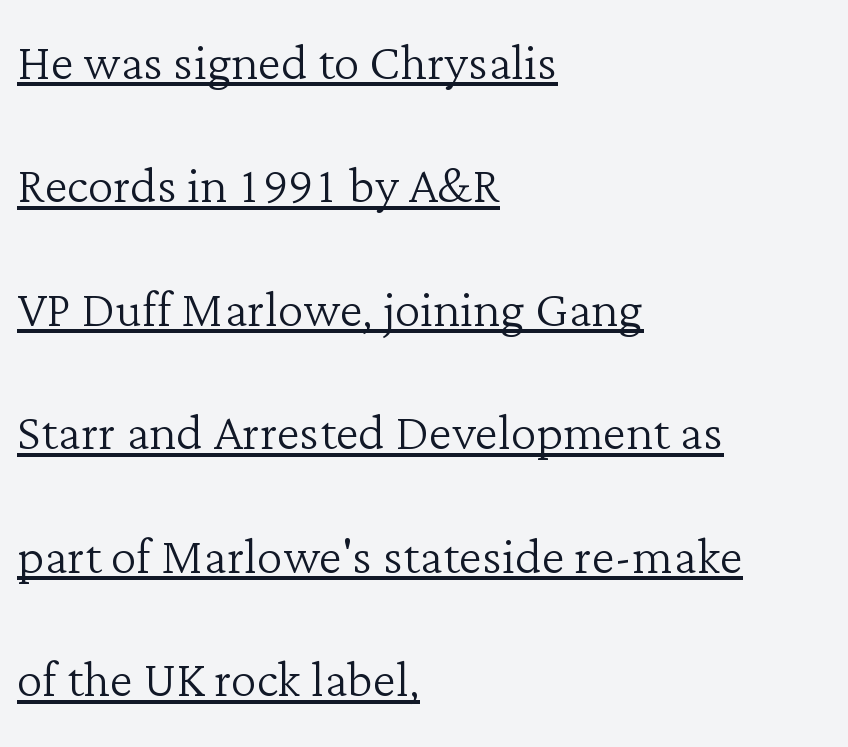
Q: Is the text bold? A: No.
Q: Is the text italic (slanted)? A: No, it is upright.
Q: Is the typeface a serif or a sans-serif typeface? A: Serif.
Q: Is the text underlined? A: Yes.
Q: How is the paragraph aligned? A: Left-aligned.
Q: Is the spacing between letters normal or unusually wide? A: Normal.
Q: Is the spacing between lines tight, normal or loose? A: Loose.
Q: Width (condensed, normal, or wide)? A: Normal.
Q: Stroke contrast? A: Low.
Q: x-height? A: Medium.
Q: Monospaced? A: No.
